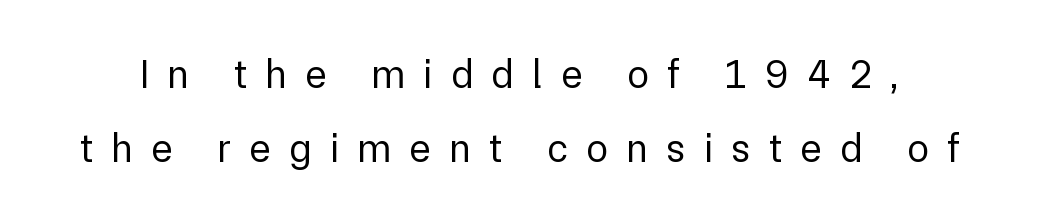
Italic? Not at all — the glyphs are vertical. You could not count columns in this text — the font is proportionally spaced. Unmarked baselines from the first word to the last. Tracking value appears strongly positive — letters spread wide. Nope, no serifs anywhere on these letters.
